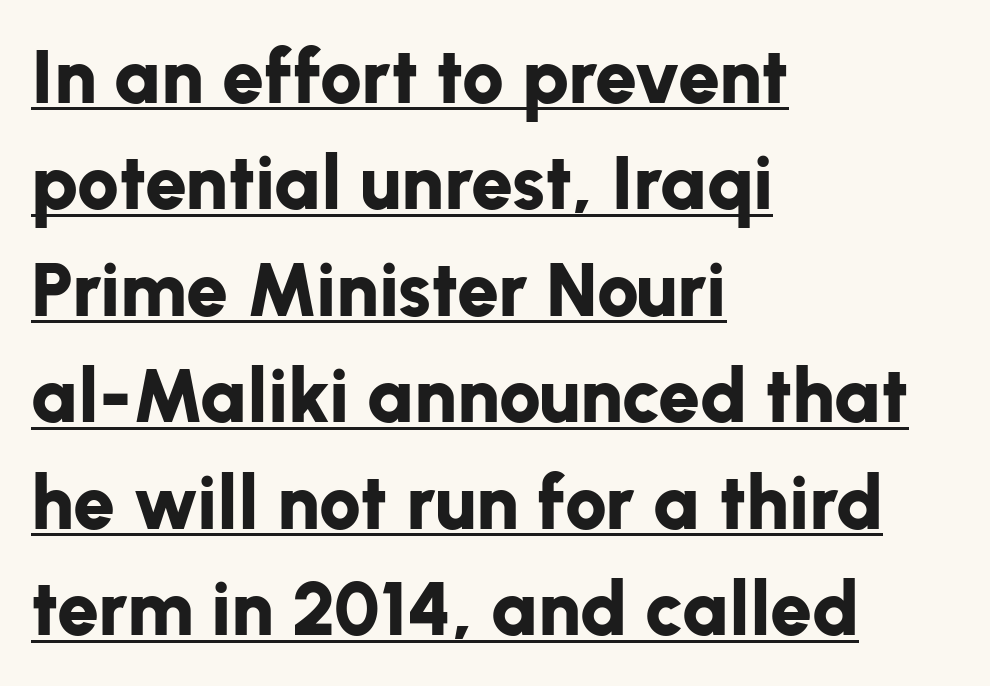
Heavy, bold letterforms. Character widths vary here, with narrow letters taking less room than wide ones. The letters stand upright; this is a roman face. Standard letterfit; no display-style spreading of the glyphs. Compared with typical paragraphs, the rows here are spaced about the same. Notice how a bar underscores the lettering throughout.
